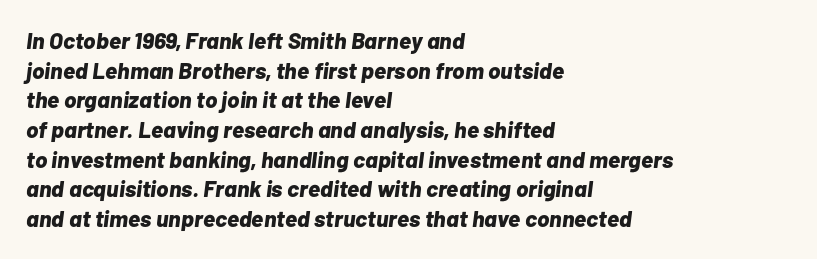
Q: Is the text bold? A: Yes.
Q: Is the text italic (slanted)? A: Yes, it leans right by about 7 degrees.
Q: Is the text underlined? A: No.
Q: How is the paragraph aligned? A: Left-aligned.
Q: Is the spacing between letters normal or unusually wide? A: Normal.
Q: Is the spacing between lines tight, normal or loose? A: Normal.
